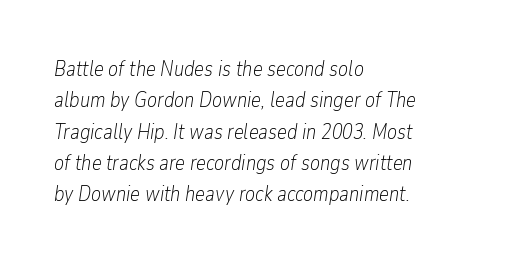
The image shows 21 px text type, italic (leaning right); set left-aligned, normal line spacing (1.49x), normal letter spacing, not underlined.
